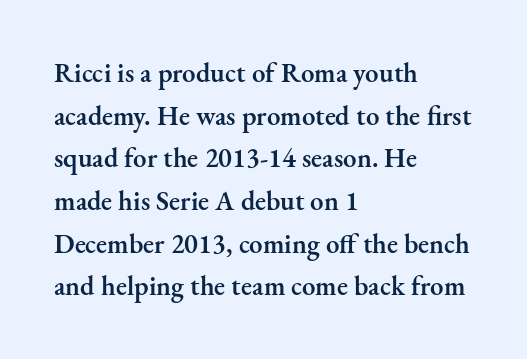
Q: Is the text bold? A: Semi-bold.
Q: Is the text italic (slanted)? A: No, it is upright.
Q: Is the text underlined? A: No.
Q: How is the paragraph aligned? A: Left-aligned.
Q: Is the spacing between letters normal or unusually wide? A: Normal.
Q: Is the spacing between lines tight, normal or loose? A: Normal.
